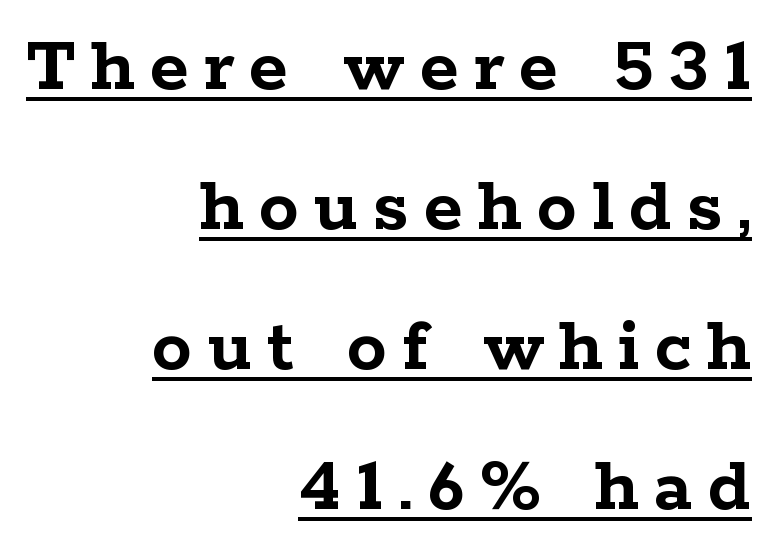
The image shows 80 px semibold, wide serif type, upright; set right-aligned, line spacing 1.75x, underlined; low stroke contrast and a medium x-height.
